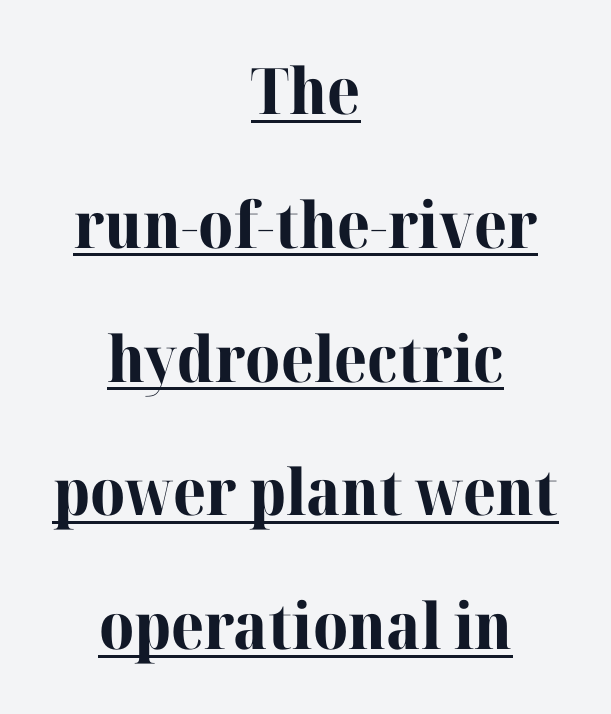
The image shows 64 px bold serif type, upright; set centered, loose line spacing (2.09x), normal letter spacing, underlined; high stroke contrast and a medium x-height.
